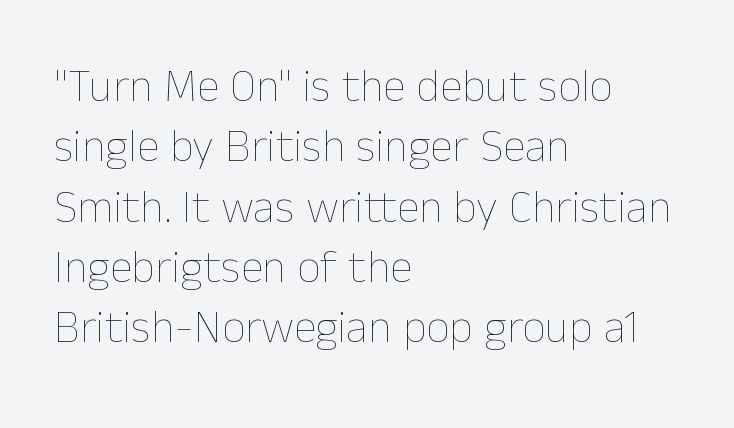
The compositor pushed each line to the left boundary. Letter spacing: default. Every character sits straight up, as roman type does. Underline: absent. Summary of vertical rhythm: regular, with standard interline spacing. Spacing verdict: proportional, widths tailored to each character.
